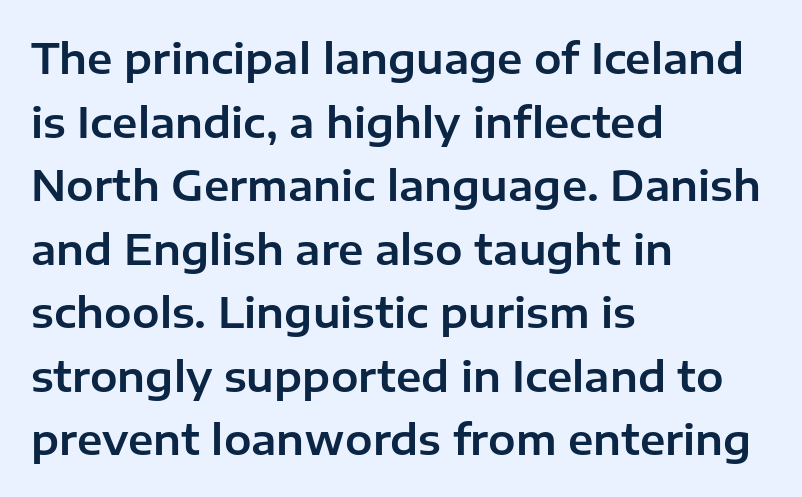
Q: Is the text italic (slanted)? A: No, it is upright.
Q: Is the typeface a serif or a sans-serif typeface? A: Sans-serif.
Q: Is the text underlined? A: No.
Q: How is the paragraph aligned? A: Left-aligned.
Q: Is the spacing between letters normal or unusually wide? A: Normal.
Q: Is the spacing between lines tight, normal or loose? A: Normal.
Q: Width (condensed, normal, or wide)? A: Normal.
Q: Stroke contrast? A: Low.
Q: x-height? A: Medium.
Q: Monospaced? A: No.
